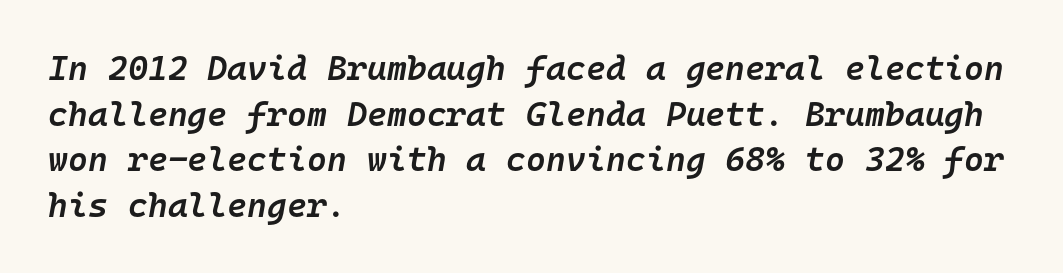
The image shows 34 px semibold type, italic (leaning right), monospaced; set left-aligned, normal line spacing (1.34x), normal letter spacing, not underlined; low stroke contrast and a medium x-height.
